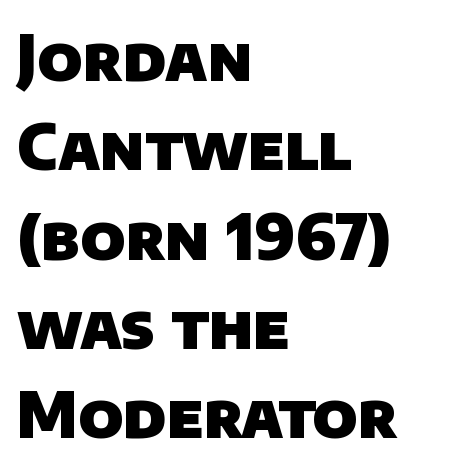
Q: Is the text bold? A: Yes.
Q: Is the typeface a serif or a sans-serif typeface? A: Sans-serif.
Q: Is the text underlined? A: No.
Q: How is the paragraph aligned? A: Left-aligned.
Q: Is the spacing between letters normal or unusually wide? A: Normal.
Q: Is the spacing between lines tight, normal or loose? A: Normal.
Q: Width (condensed, normal, or wide)? A: Normal.
Q: Stroke contrast? A: Low.
Q: x-height? A: Large.
Q: Monospaced? A: No.
